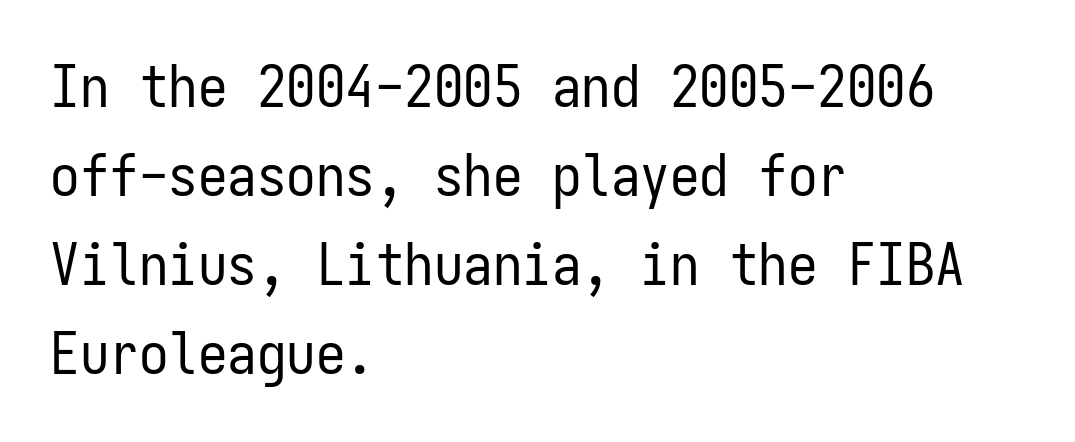
This is sans-serif lettering, the kind often seen on screens and signage. Counters stay open thanks to moderate or lighter strokes. Decoration check: the copy has no underline. Whoever set this chose a conventional vertical rhythm. This rendering leaves character spacing at its baseline value.
